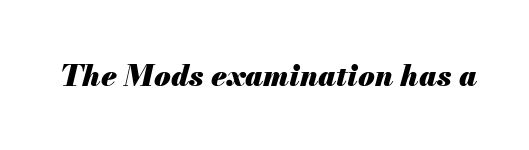
The image shows 30 px heavy type, italic (leaning right); set normal letter spacing, not underlined; medium stroke contrast and a small x-height.
